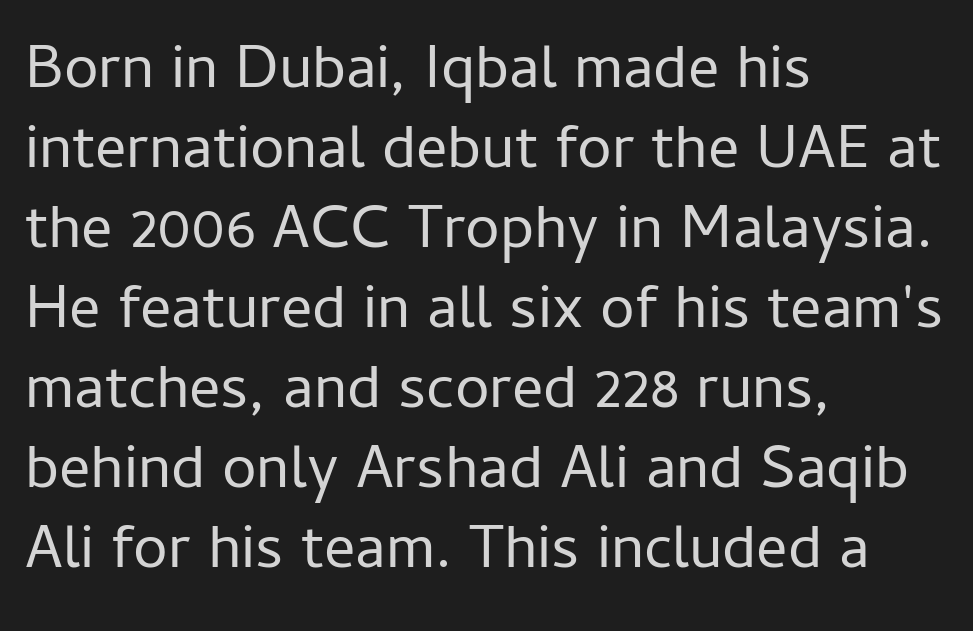
The image shows 62 px regular-weight sans-serif type, upright; set left-aligned, normal line spacing (1.29x), normal letter spacing, not underlined; low stroke contrast and a medium x-height.
